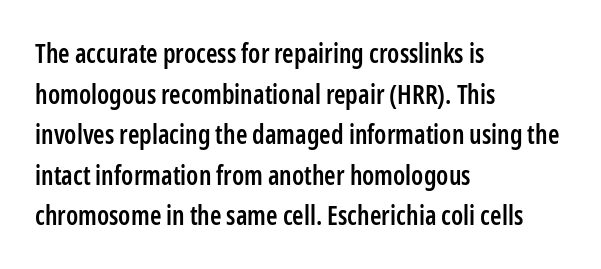
The image shows 26 px text type, upright; set left-aligned, normal line spacing (1.56x), normal letter spacing, not underlined.
